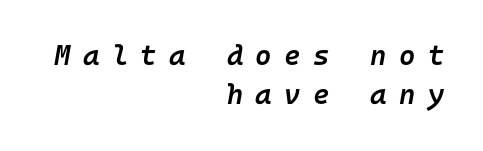
{"italic": "yes", "lean": "right", "slant_degrees": 10, "bold": "semi", "weight": "semibold", "width": "normal", "stroke_contrast": "low", "x_height": "medium", "monospaced": "yes", "underline": "no", "align": "right", "line_spacing": "normal", "line_spacing_ratio": 1.41, "letter_spacing": "wide", "letter_spacing_em": 0.44, "glyph_px": 28}
